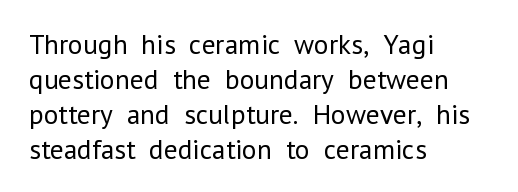
Q: Is the text bold? A: No.
Q: Is the text italic (slanted)? A: No, it is upright.
Q: Is the typeface a serif or a sans-serif typeface? A: Sans-serif.
Q: Is the text underlined? A: No.
Q: How is the paragraph aligned? A: Left-aligned.
Q: Is the spacing between letters normal or unusually wide? A: Normal.
Q: Is the spacing between lines tight, normal or loose? A: Normal.
Q: Width (condensed, normal, or wide)? A: Normal.
Q: Stroke contrast? A: Low.
Q: x-height? A: Medium.
Q: Monospaced? A: No.
